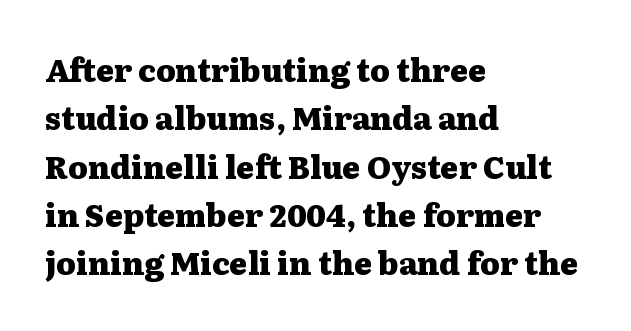
The image shows 31 px heavy, wide serif type, upright; set left-aligned, normal line spacing (1.56x), normal letter spacing, not underlined; medium stroke contrast and a medium x-height.
